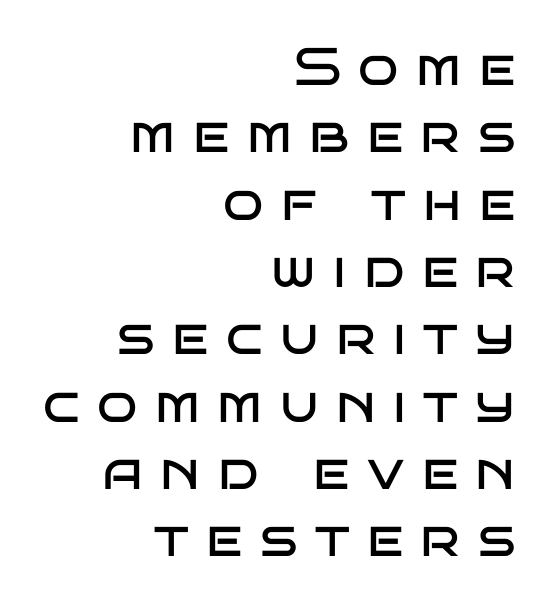
In CSS terms this would be text-align: right. Upright lettering throughout. The passage shown is typed in a proportional face where columns would drift. A bare baseline throughout the passage. The designer went with a sans here, leaving each stem footless. Unbolded letterforms with no extra heft.
